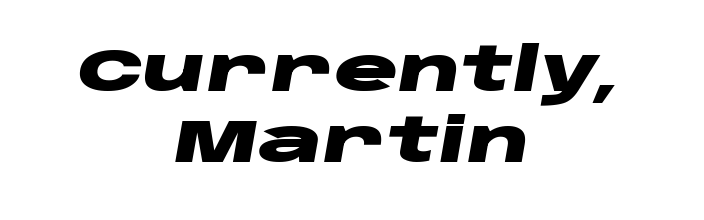
The image shows 60 px heavy, wide type, italic (leaning right); set centered, line spacing 1.18x, normal letter spacing, not underlined; low stroke contrast and a large x-height.
